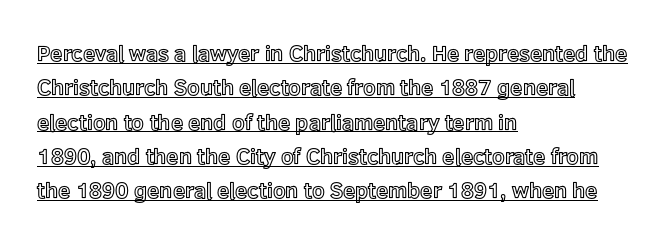
{"italic": "no", "underline": "yes", "align": "left", "line_spacing": "normal", "line_spacing_ratio": 1.56, "letter_spacing": "normal", "letter_spacing_em": 0.0, "glyph_px": 22}
